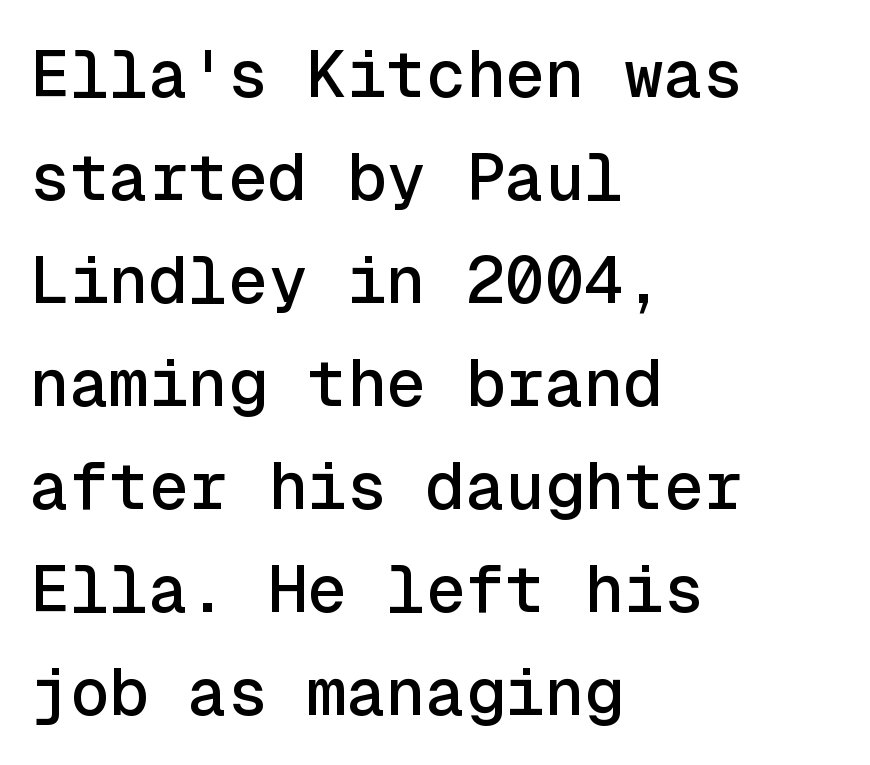
The image shows 66 px sans-serif type, upright, monospaced; set left-aligned, normal line spacing (1.56x), normal letter spacing, not underlined; a medium x-height.
